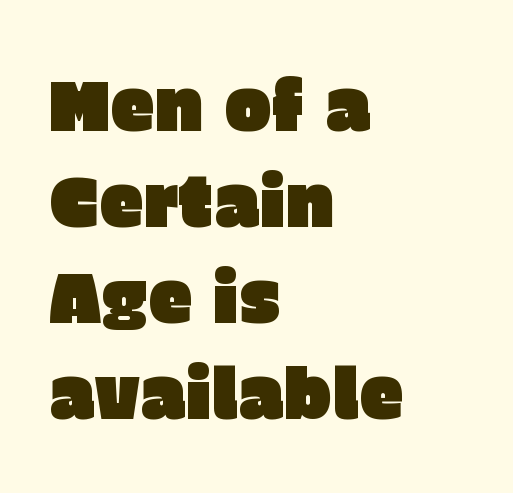
{"serif": "no", "italic": "no", "width": "normal", "stroke_contrast": "low", "x_height": "large", "monospaced": "no", "underline": "no", "align": "left", "line_spacing": "normal", "line_spacing_ratio": 1.35, "letter_spacing": "normal", "letter_spacing_em": 0.0, "glyph_px": 71}
